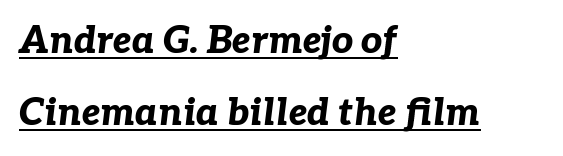
The image shows 37 px bold type, italic (leaning right); set left-aligned, loose line spacing (1.95x), normal letter spacing, underlined; low stroke contrast and a medium x-height.
